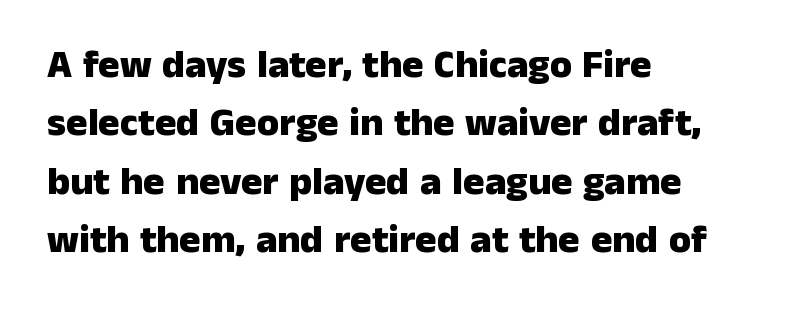
Q: Is the text bold? A: Yes.
Q: Is the text italic (slanted)? A: No, it is upright.
Q: Is the typeface a serif or a sans-serif typeface? A: Sans-serif.
Q: Is the text underlined? A: No.
Q: How is the paragraph aligned? A: Left-aligned.
Q: Is the spacing between letters normal or unusually wide? A: Normal.
Q: Is the spacing between lines tight, normal or loose? A: Normal.
Q: Width (condensed, normal, or wide)? A: Normal.
Q: Stroke contrast? A: Low.
Q: x-height? A: Medium.
Q: Monospaced? A: No.
